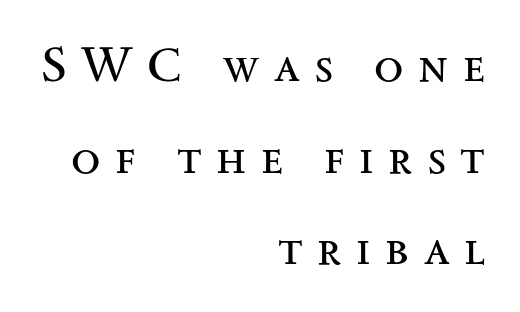
The image shows 48 px regular-weight, wide serif type, upright; set right-aligned, loose line spacing (1.91x), unusually wide letter spacing (+0.3 em), not underlined; medium stroke contrast and a small x-height.
